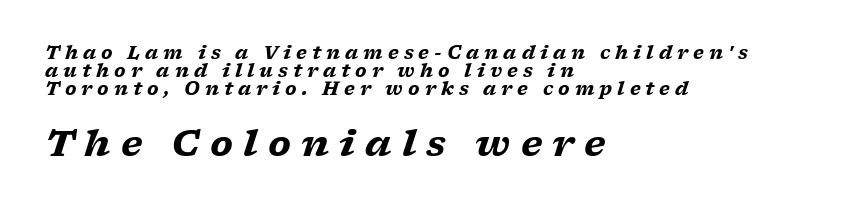
Q: Is the text bold? A: Yes.
Q: Is the text italic (slanted)? A: Yes, it leans right by about 17 degrees.
Q: Is the typeface a serif or a sans-serif typeface? A: Serif.
Q: Is the text underlined? A: No.
Q: How is the paragraph aligned? A: Left-aligned.
Q: Is the spacing between letters normal or unusually wide? A: Unusually wide.
Q: Is the spacing between lines tight, normal or loose? A: Tight.
Q: Which block of text is set in a larger size, the first (top) or the second (bottom)? A: The second (bottom) one.
Q: Width (condensed, normal, or wide)? A: Wide.
Q: Stroke contrast? A: Low.
Q: x-height? A: Medium.
Q: Monospaced? A: No.
